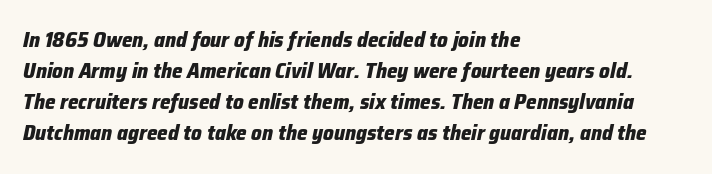
{"italic": "yes", "lean": "right", "slant_degrees": 12, "bold": "yes", "underline": "no", "align": "left", "line_spacing": "normal", "line_spacing_ratio": 1.48, "letter_spacing": "normal", "letter_spacing_em": 0.0, "glyph_px": 21}
